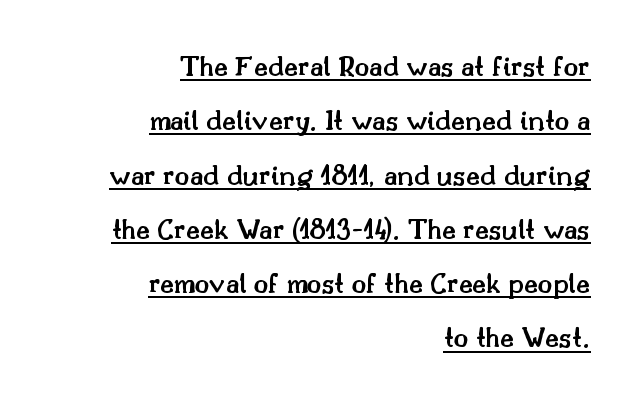
Q: Is the text bold? A: Semi-bold.
Q: Is the text italic (slanted)? A: No, it is upright.
Q: Is the typeface a serif or a sans-serif typeface? A: Serif.
Q: Is the text underlined? A: Yes.
Q: How is the paragraph aligned? A: Right-aligned.
Q: Is the spacing between letters normal or unusually wide? A: Normal.
Q: Width (condensed, normal, or wide)? A: Normal.
Q: Stroke contrast? A: Medium.
Q: x-height? A: Small.
Q: Monospaced? A: No.
